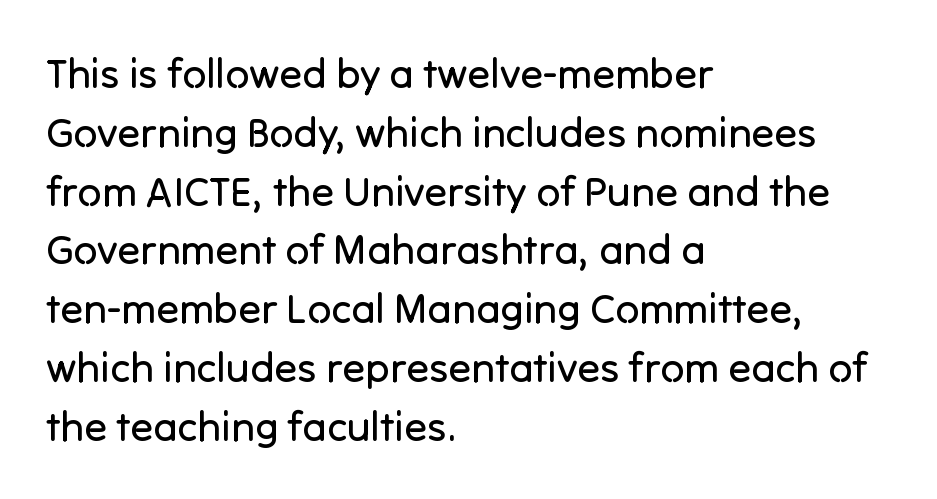
Nobody touched the tracking dial on this one. What kind of face is this? One without serifs — a sans. Do the letters lean? They stand straight. Whoever set this chose a conventional vertical rhythm. The setting favours the left margin, as ordinary paragraphs usually do.
